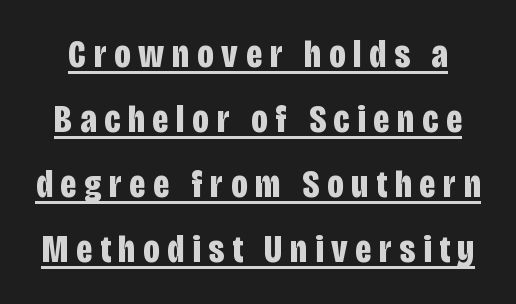
The image shows 39 px bold, condensed sans-serif type, upright; set normal line spacing (1.67x), unusually wide letter spacing (+0.2 em), underlined; low stroke contrast and a large x-height.
